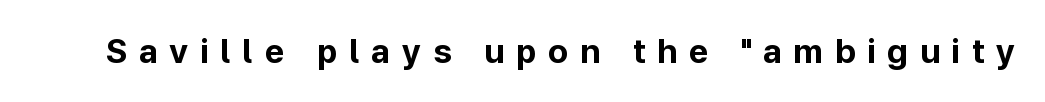
In terms of weight, the rendering is a true, heavy bold. Spacing between characters has been opened up far beyond the box default. These lines were composed using upright roman letters. Note the varied advance widths — an 'i' is clearly narrower than an 'm'. Anything drawn beneath the words? Only blank space.
